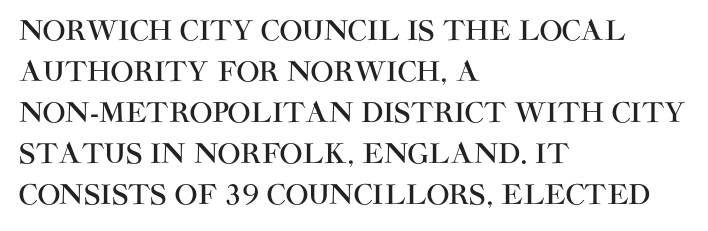
Underlining? Definitely not there. The passage shown stacks its lines at a standard gap. Tall strokes in this sample are plumb rather than angled. Is the block centered? No — it sits flush against the left margin.
